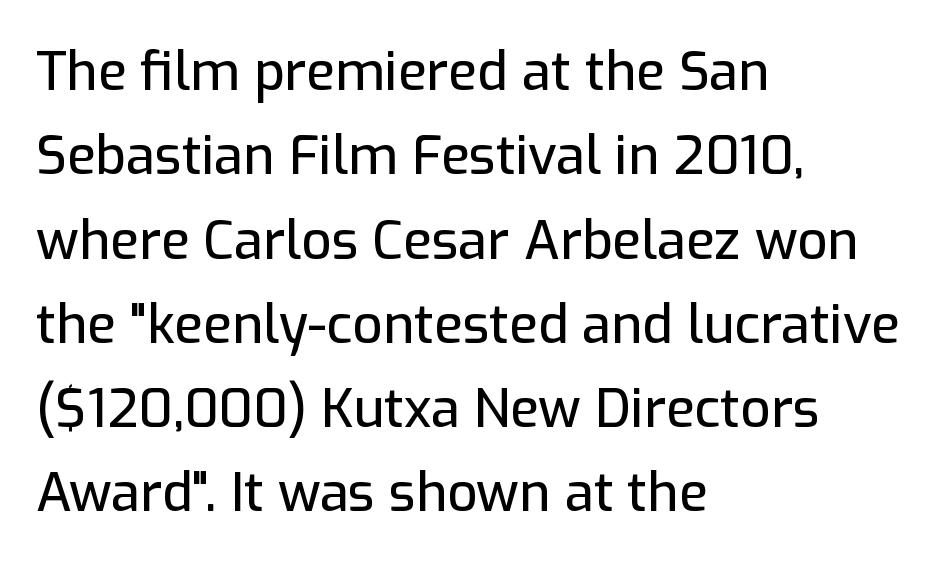
The image shows 53 px sans-serif type, upright; set left-aligned, normal line spacing (1.59x), normal letter spacing, not underlined; low stroke contrast and a medium x-height.
